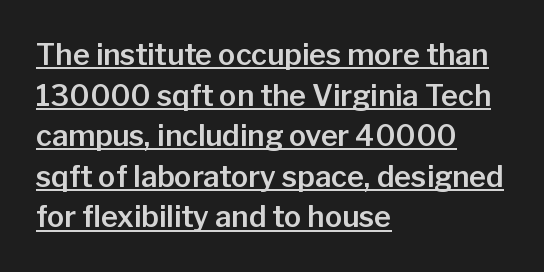
{"serif": "no", "italic": "no", "width": "normal", "stroke_contrast": "low", "x_height": "medium", "monospaced": "no", "underline": "yes", "align": "left", "line_spacing": "normal", "line_spacing_ratio": 1.4, "letter_spacing": "normal", "letter_spacing_em": 0.0, "glyph_px": 29}
